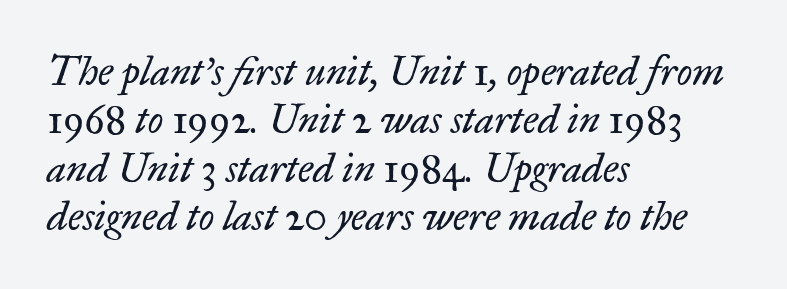
Q: Is the text bold? A: No.
Q: Is the text italic (slanted)? A: Yes, it leans right by about 17 degrees.
Q: Is the typeface a serif or a sans-serif typeface? A: Serif.
Q: Is the text underlined? A: No.
Q: How is the paragraph aligned? A: Left-aligned.
Q: Is the spacing between letters normal or unusually wide? A: Normal.
Q: Width (condensed, normal, or wide)? A: Normal.
Q: Stroke contrast? A: Low.
Q: x-height? A: Small.
Q: Monospaced? A: No.
